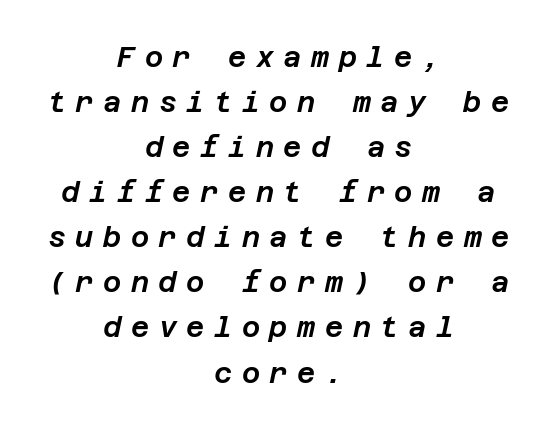
{"italic": "yes", "lean": "right", "slant_degrees": 12, "width": "normal", "stroke_contrast": "low", "x_height": "large", "underline": "no", "align": "center", "line_spacing": "normal", "line_spacing_ratio": 1.61, "letter_spacing": "wide", "letter_spacing_em": 0.34, "glyph_px": 28}
